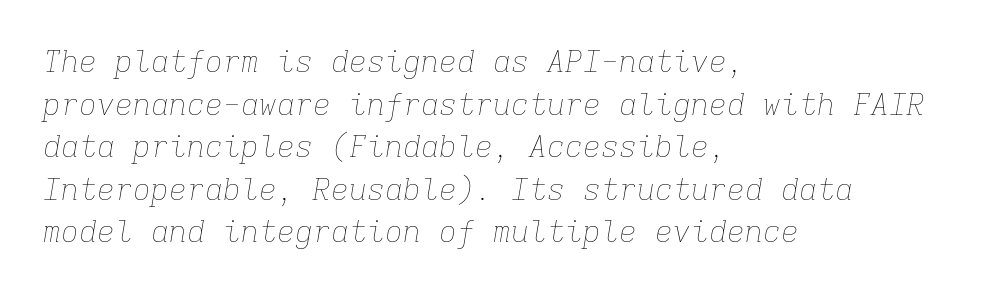
Q: Is the text bold? A: No.
Q: Is the text italic (slanted)? A: Yes, it leans right by about 9 degrees.
Q: Is the text underlined? A: No.
Q: How is the paragraph aligned? A: Left-aligned.
Q: Is the spacing between letters normal or unusually wide? A: Normal.
Q: Is the spacing between lines tight, normal or loose? A: Normal.
Q: Width (condensed, normal, or wide)? A: Normal.
Q: Stroke contrast? A: Low.
Q: x-height? A: Medium.
Q: Monospaced? A: Yes.
